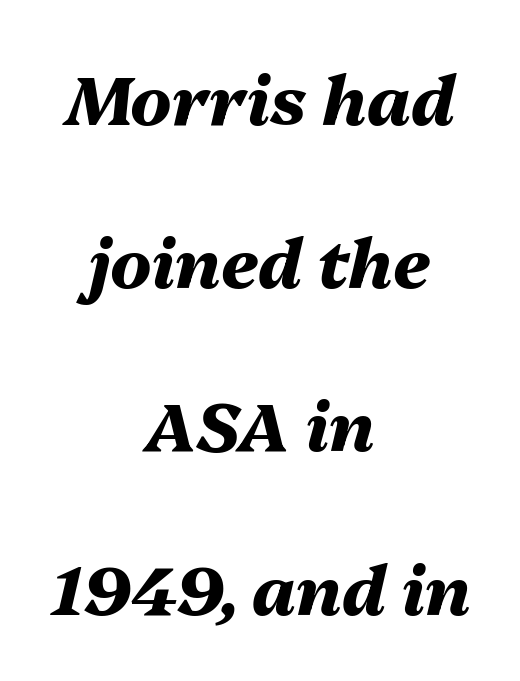
The image shows 68 px heavy type, italic (leaning right); set centered, loose line spacing (2.4x), normal letter spacing, not underlined; medium stroke contrast and a medium x-height.
